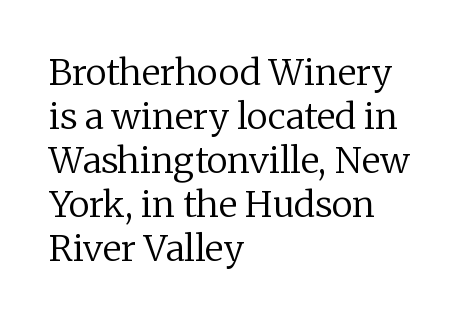
Q: Is the text bold? A: No.
Q: Is the text italic (slanted)? A: No, it is upright.
Q: Is the typeface a serif or a sans-serif typeface? A: Serif.
Q: Is the text underlined? A: No.
Q: How is the paragraph aligned? A: Left-aligned.
Q: Is the spacing between letters normal or unusually wide? A: Normal.
Q: Width (condensed, normal, or wide)? A: Normal.
Q: Stroke contrast? A: Low.
Q: x-height? A: Medium.
Q: Monospaced? A: No.
